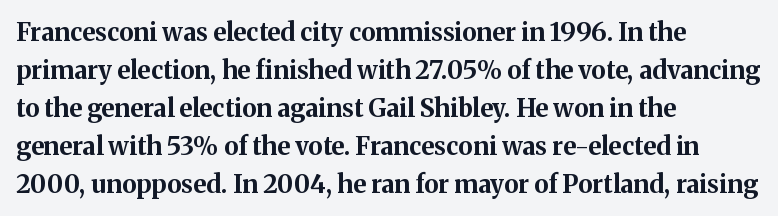
The image shows 25 px bold type, upright; set left-aligned, normal line spacing (1.52x), normal letter spacing, not underlined.
